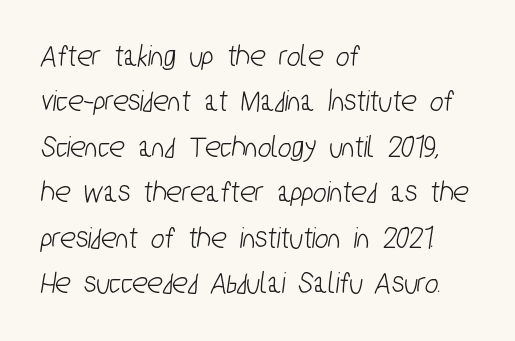
Left-aligned paragraph, ragged on the right. Classification — sans serif. Note the varied advance widths — an 'i' is clearly narrower than an 'm'. The gaps between neighbouring characters are ordinary and unremarkable. Check the space under the baseline: it is left empty. One glance says typical: line gaps are just what's usual.
